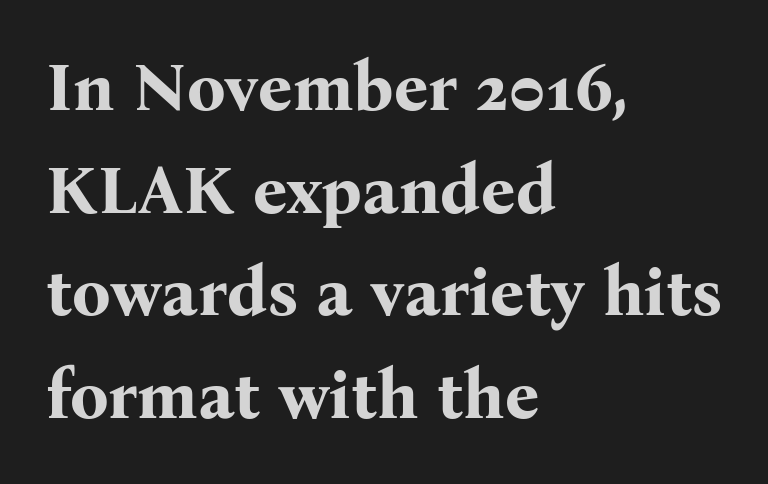
{"serif": "yes", "italic": "no", "bold": "yes", "weight": "bold", "width": "normal", "stroke_contrast": "medium", "x_height": "medium", "monospaced": "no", "underline": "no", "align": "left", "line_spacing": "normal", "line_spacing_ratio": 1.51, "letter_spacing": "normal", "letter_spacing_em": 0.0, "glyph_px": 68}
